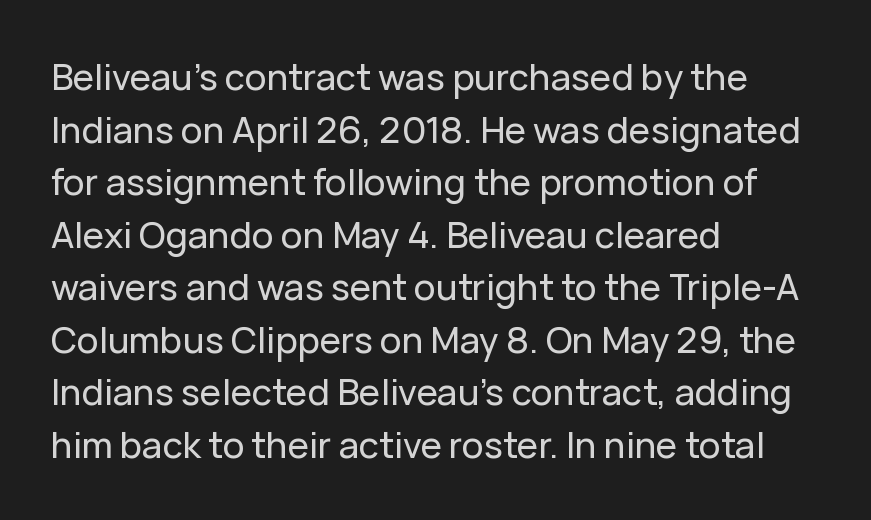
The image shows 36 px sans-serif type, upright; set left-aligned, normal line spacing (1.46x), normal letter spacing, not underlined; low stroke contrast and a medium x-height.
